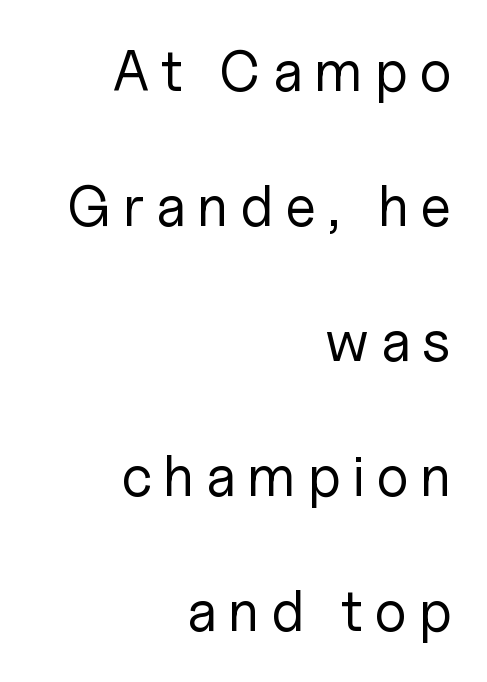
The glyphs are unaccompanied by any horizontal stroke below them. Think of a printed novel: that variable character pitch is what you see here. Caption: expanded tracking, letters set apart. This is sans-serif lettering, the kind often seen on screens and signage. The rag falls on the left side of this text block.
